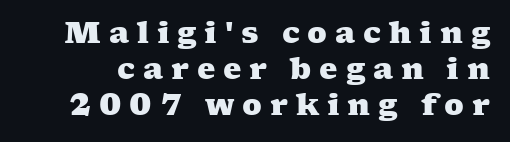
The image shows 29 px heavy, wide serif type; set line spacing 1.24x, unusually wide letter spacing (+0.27 em), not underlined; medium stroke contrast and a medium x-height.
